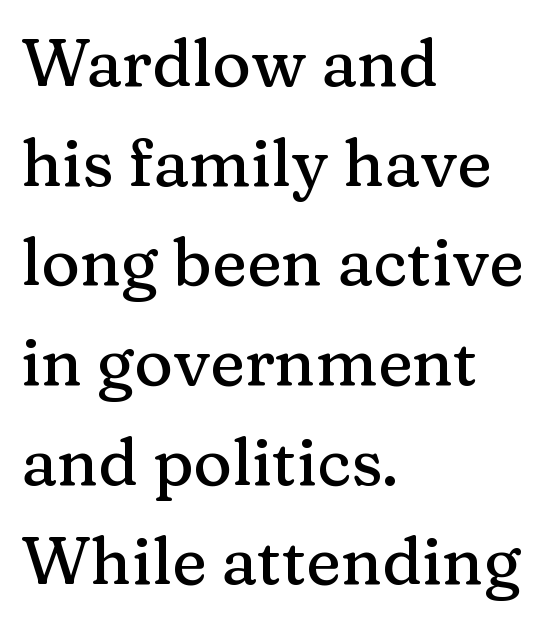
Designer's note — italics off, roman on. The space beneath each line is pristine and unruled. This sample is left-justified, so line endings fall wherever the words run out. Examine the stroke ends and you'll spot serifs. The passage shown has conventional tracking throughout. The rendering uses a moderate line-height, typical for paragraphs.
